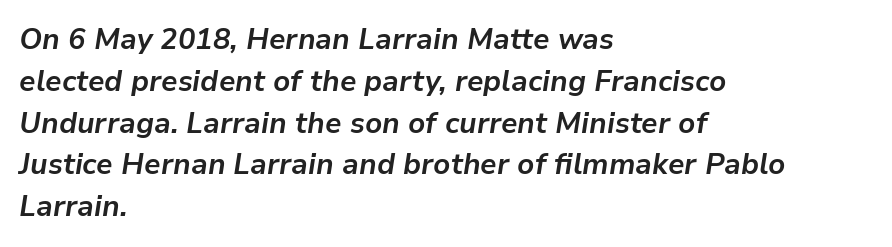
Q: Is the text bold? A: Yes.
Q: Is the text italic (slanted)? A: Yes, it leans right by about 9 degrees.
Q: Is the text underlined? A: No.
Q: How is the paragraph aligned? A: Left-aligned.
Q: Is the spacing between letters normal or unusually wide? A: Normal.
Q: Is the spacing between lines tight, normal or loose? A: Normal.
Q: Width (condensed, normal, or wide)? A: Normal.
Q: Stroke contrast? A: Low.
Q: x-height? A: Medium.
Q: Monospaced? A: No.
